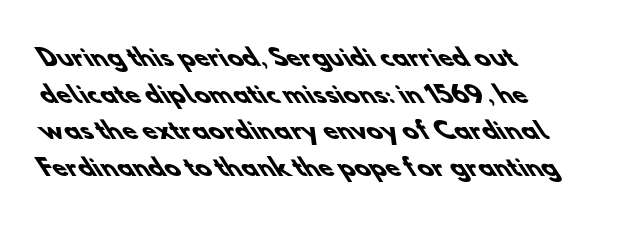
The image shows 23 px bold type; set left-aligned, normal line spacing (1.59x), normal letter spacing, not underlined.
